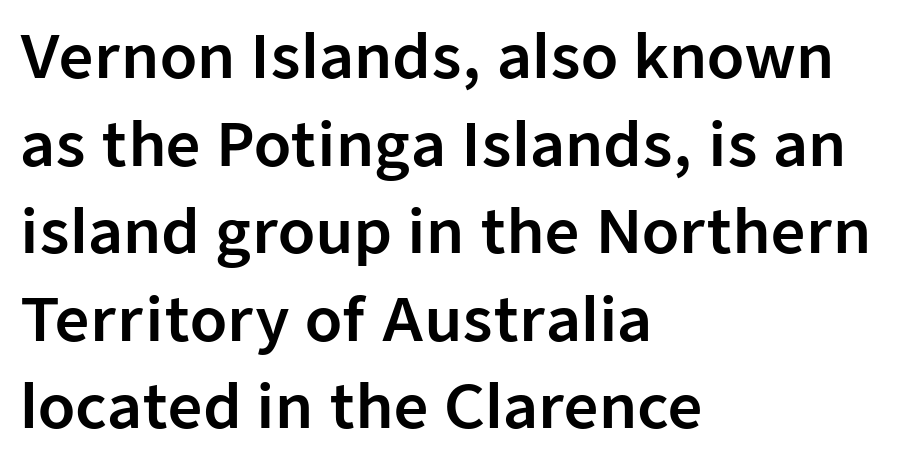
Q: Is the text italic (slanted)? A: No, it is upright.
Q: Is the typeface a serif or a sans-serif typeface? A: Sans-serif.
Q: Is the text underlined? A: No.
Q: How is the paragraph aligned? A: Left-aligned.
Q: Is the spacing between letters normal or unusually wide? A: Normal.
Q: Is the spacing between lines tight, normal or loose? A: Normal.
Q: Width (condensed, normal, or wide)? A: Normal.
Q: Stroke contrast? A: Low.
Q: x-height? A: Medium.
Q: Monospaced? A: No.
